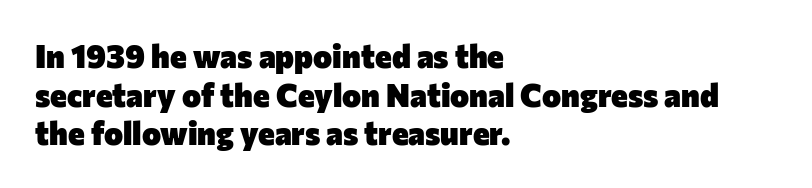
The image shows 32 px heavy sans-serif type, upright; set left-aligned, line spacing 1.21x, normal letter spacing, not underlined; low stroke contrast and a medium x-height.
